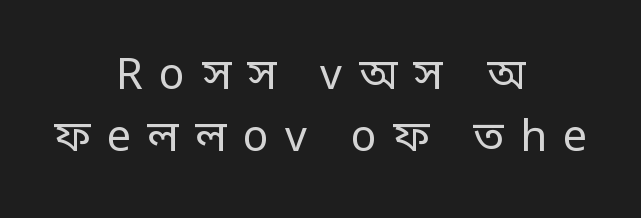
{"serif": "no", "italic": "no", "bold": "no", "weight": "regular", "width": "condensed", "stroke_contrast": "low", "monospaced": "no", "underline": "no", "align": "center", "line_spacing": "normal", "line_spacing_ratio": 1.44, "letter_spacing": "wide", "letter_spacing_em": 0.38, "glyph_px": 43}
